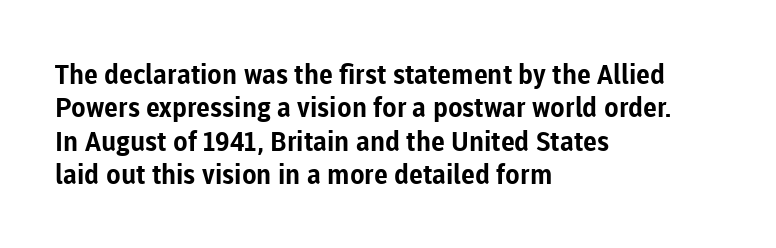
The image shows 27 px bold type, upright; set left-aligned, line spacing 1.24x, normal letter spacing, not underlined.
